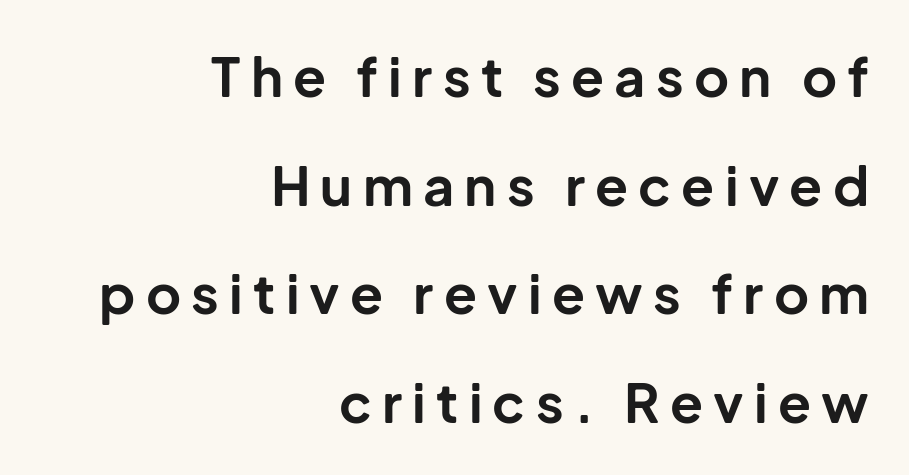
Quick note: interline space is abundant. The face used here has the dense, thick strokes of a bold. These lines are composed in type without serifs. Rule under the text: the space is simply empty. You could not count columns in this text — the font is proportionally spaced.
